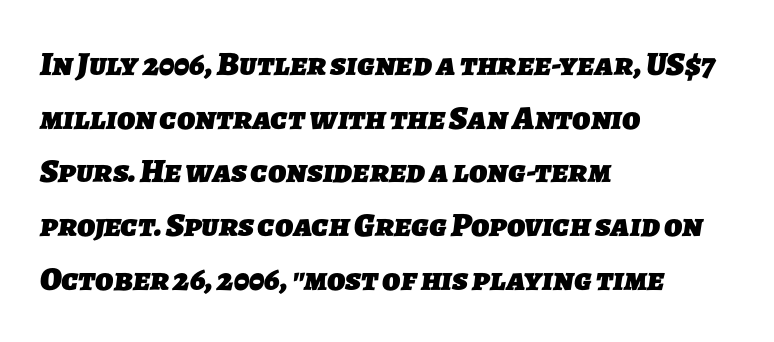
The image shows 34 px heavy sans-serif type; set left-aligned, normal line spacing (1.58x), normal letter spacing, not underlined; low stroke contrast and a medium x-height.
